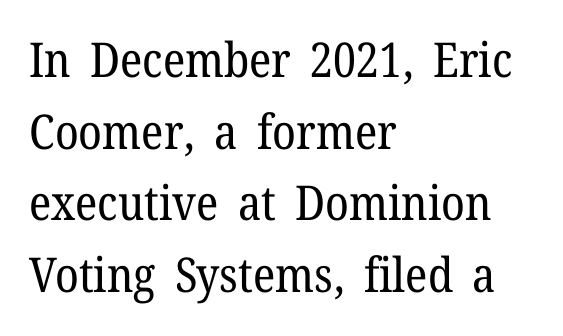
Q: Is the text bold? A: No.
Q: Is the text italic (slanted)? A: No, it is upright.
Q: Is the typeface a serif or a sans-serif typeface? A: Serif.
Q: Is the text underlined? A: No.
Q: How is the paragraph aligned? A: Left-aligned.
Q: Is the spacing between letters normal or unusually wide? A: Normal.
Q: Is the spacing between lines tight, normal or loose? A: Normal.
Q: Width (condensed, normal, or wide)? A: Normal.
Q: Stroke contrast? A: Low.
Q: x-height? A: Medium.
Q: Monospaced? A: No.
